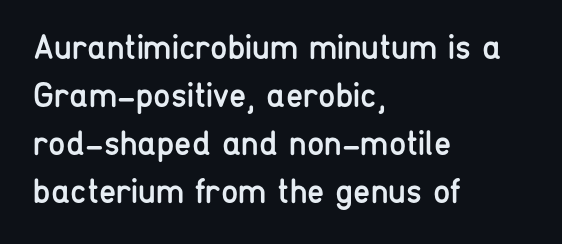
{"serif": "no", "italic": "no", "bold": "no", "weight": "regular", "width": "condensed", "stroke_contrast": "low", "x_height": "medium", "monospaced": "no", "underline": "no", "align": "left", "line_spacing": "normal", "line_spacing_ratio": 1.37, "letter_spacing": "normal", "letter_spacing_em": 0.0, "glyph_px": 35}
